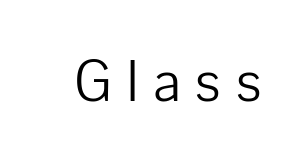
The image shows 59 px light sans-serif type, upright; set unusually wide letter spacing (+0.25 em), not underlined; low stroke contrast and a medium x-height.
